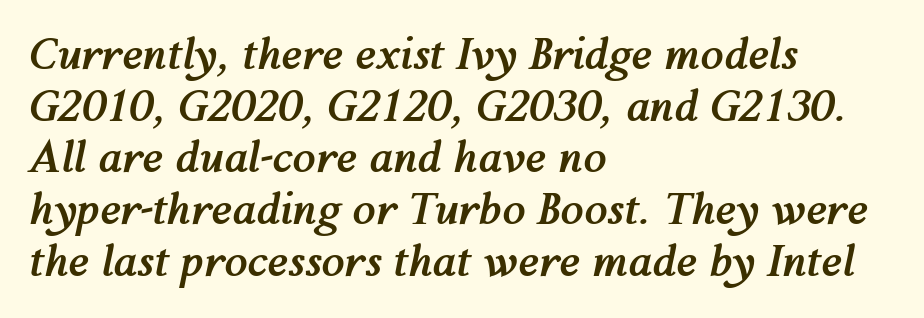
Q: Is the text bold? A: Yes.
Q: Is the text italic (slanted)? A: Yes, it leans right by about 12 degrees.
Q: Is the text underlined? A: No.
Q: How is the paragraph aligned? A: Left-aligned.
Q: Is the spacing between letters normal or unusually wide? A: Normal.
Q: Width (condensed, normal, or wide)? A: Normal.
Q: Stroke contrast? A: Medium.
Q: x-height? A: Medium.
Q: Monospaced? A: No.
